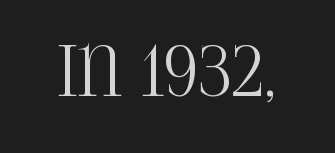
Any mark beneath the type? The region is blank. This sample uses plain, unmodified letter spacing. Varying glyph widths throughout — classic text-font behaviour. Stroke terminals: seriffed. Designer's note — italics off, roman on.
